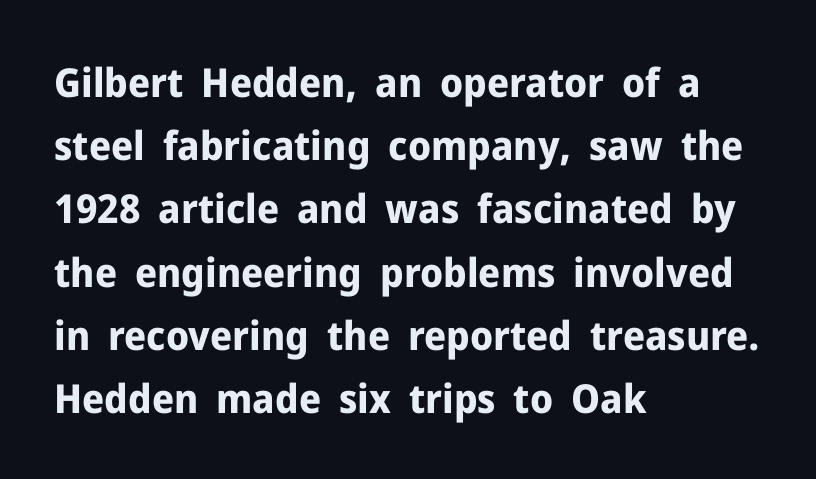
The image shows 40 px bold sans-serif type, upright; set left-aligned, normal line spacing (1.58x), normal letter spacing, not underlined; low stroke contrast and a medium x-height.
